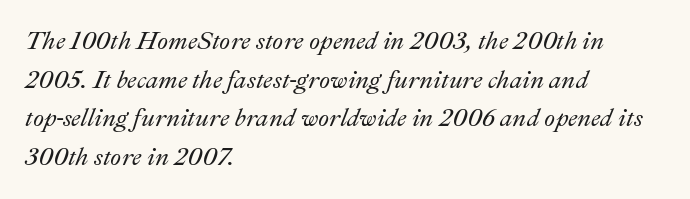
There's an unmistakable incline to the writing here. Words appear dense and cohesive because spacing is normal. The lines in this sample share a left origin and differ only in where they stop. Whoever set this chose a conventional vertical rhythm. The glyphs are unaccompanied by any horizontal stroke below them.
